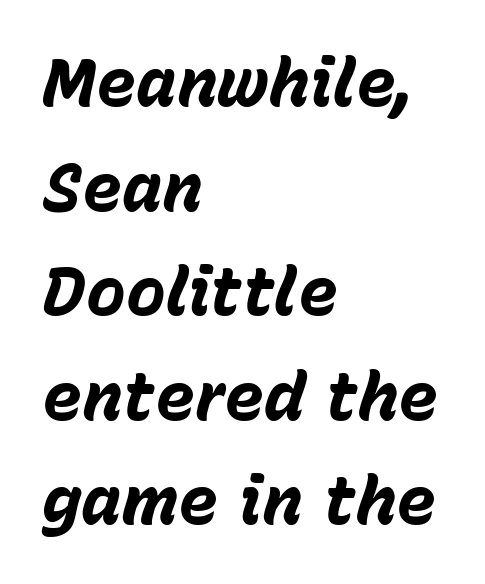
The image shows 67 px bold type, italic (leaning right); set left-aligned, normal line spacing (1.56x), normal letter spacing, not underlined; low stroke contrast and a medium x-height.
